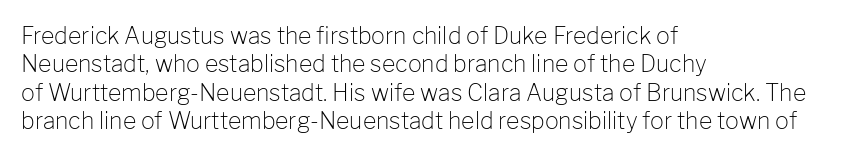
The image shows 23 px text type, upright; set left-aligned, line spacing 1.23x, normal letter spacing, not underlined.
